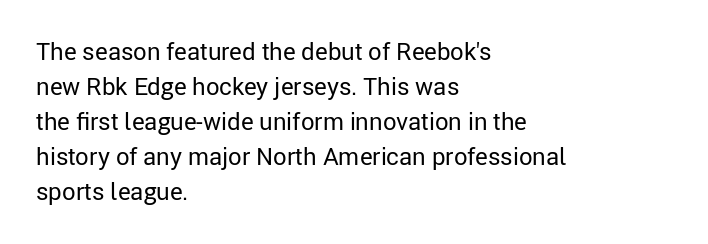
No word sits above an underline. This is the regular roman posture of the typeface. The lines in this sample share a left origin and differ only in where they stop. Successive baselines arrive at the customary interval.
